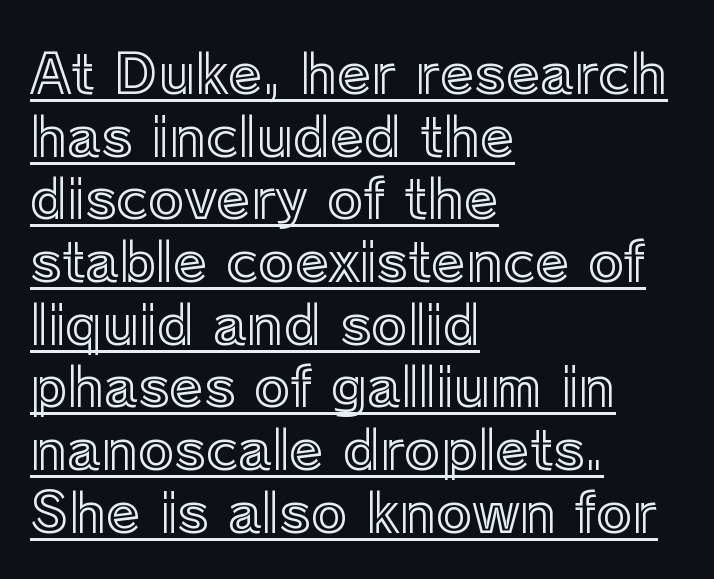
Here the glyphs are tracked normally, forming tight word shapes. Layout note: lines flush left. Does the lettering tilt? It doesn't — this is upright. Here the designer chose a conventional face with non-uniform glyph widths. Whoever set this chose condensed vertical rhythm over breathing room.
